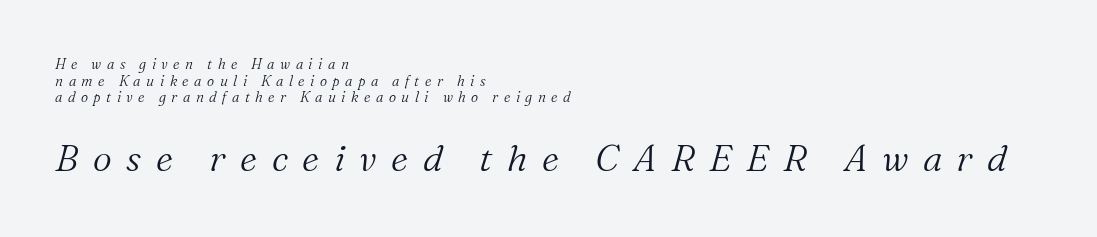
{"serif": "yes", "italic": "yes", "lean": "right", "slant_degrees": 16, "bold": "no", "weight": "light", "width": "normal", "stroke_contrast": "medium", "x_height": "medium", "monospaced": "no", "underline": "no", "align": "left", "line_spacing_ratio": 1.18, "letter_spacing": "wide", "letter_spacing_em": 0.39, "larger_block": "second", "size_ratio": 2.64, "glyph_px": 37}
